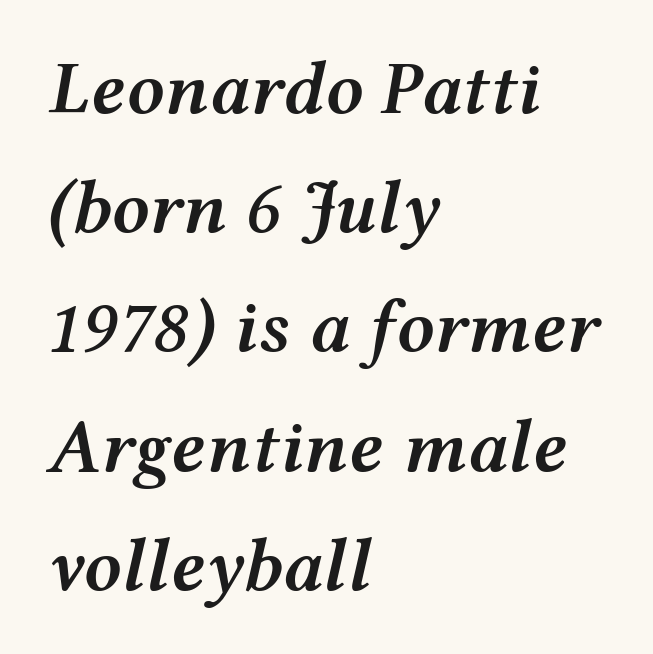
{"italic": "yes", "lean": "right", "slant_degrees": 12, "bold": "semi", "weight": "semibold", "width": "wide", "stroke_contrast": "medium", "x_height": "medium", "monospaced": "no", "underline": "no", "align": "left", "line_spacing": "normal", "line_spacing_ratio": 1.59, "letter_spacing": "normal", "letter_spacing_em": 0.0, "glyph_px": 75}
